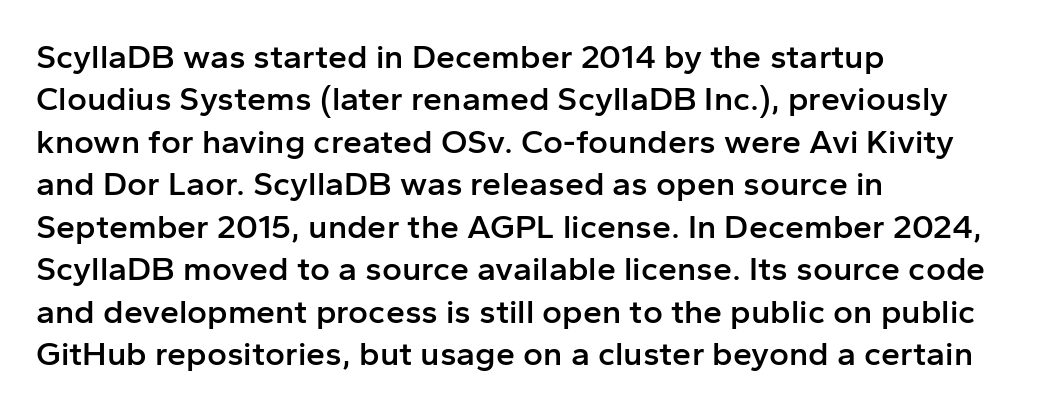
The image shows 34 px semibold sans-serif type, upright; set left-aligned, normal line spacing (1.25x), normal letter spacing, not underlined; low stroke contrast and a medium x-height.
